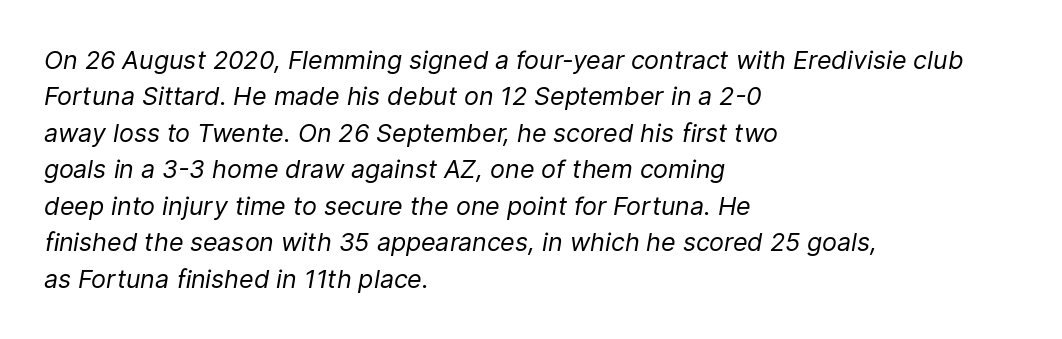
Q: Is the text bold? A: No.
Q: Is the text italic (slanted)? A: Yes, it leans right by about 9 degrees.
Q: Is the text underlined? A: No.
Q: How is the paragraph aligned? A: Left-aligned.
Q: Is the spacing between letters normal or unusually wide? A: Normal.
Q: Is the spacing between lines tight, normal or loose? A: Normal.
